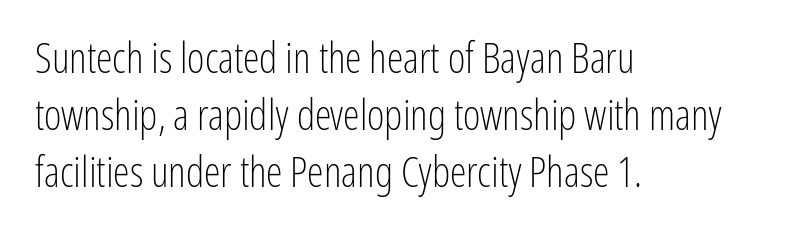
Q: Is the text bold? A: No.
Q: Is the text italic (slanted)? A: No, it is upright.
Q: Is the typeface a serif or a sans-serif typeface? A: Sans-serif.
Q: Is the text underlined? A: No.
Q: How is the paragraph aligned? A: Left-aligned.
Q: Is the spacing between letters normal or unusually wide? A: Normal.
Q: Is the spacing between lines tight, normal or loose? A: Normal.
Q: Width (condensed, normal, or wide)? A: Condensed.
Q: Stroke contrast? A: Low.
Q: x-height? A: Medium.
Q: Monospaced? A: No.
